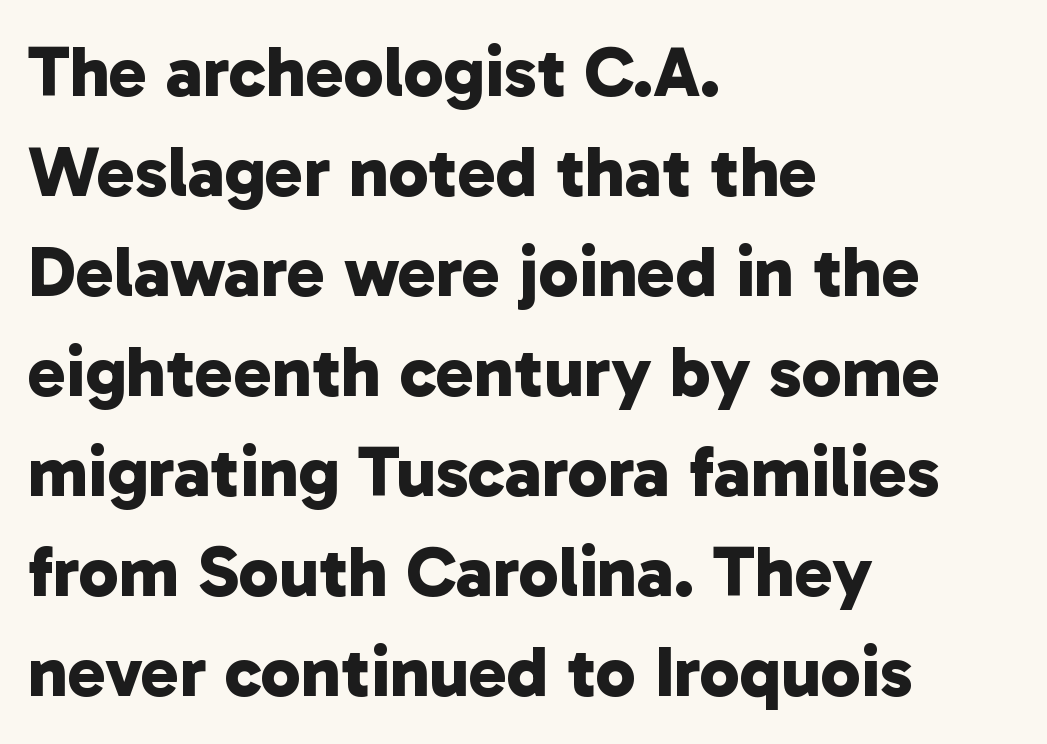
Q: Is the text bold? A: Yes.
Q: Is the typeface a serif or a sans-serif typeface? A: Sans-serif.
Q: Is the text underlined? A: No.
Q: How is the paragraph aligned? A: Left-aligned.
Q: Is the spacing between letters normal or unusually wide? A: Normal.
Q: Is the spacing between lines tight, normal or loose? A: Normal.
Q: Width (condensed, normal, or wide)? A: Normal.
Q: Stroke contrast? A: Low.
Q: x-height? A: Medium.
Q: Monospaced? A: No.
